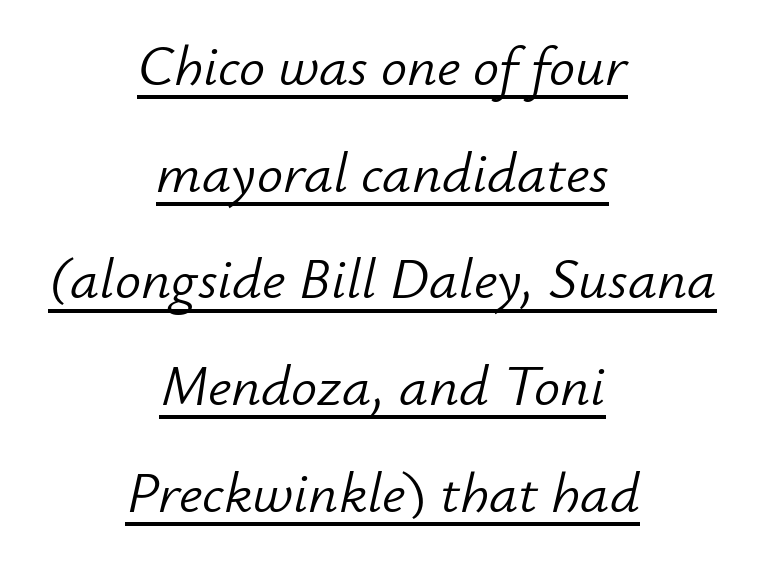
{"italic": "yes", "lean": "right", "slant_degrees": 12, "bold": "no", "weight": "light", "width": "normal", "stroke_contrast": "low", "x_height": "small", "monospaced": "no", "underline": "yes", "align": "center", "line_spacing_ratio": 1.84, "letter_spacing": "normal", "letter_spacing_em": 0.0, "glyph_px": 58}
